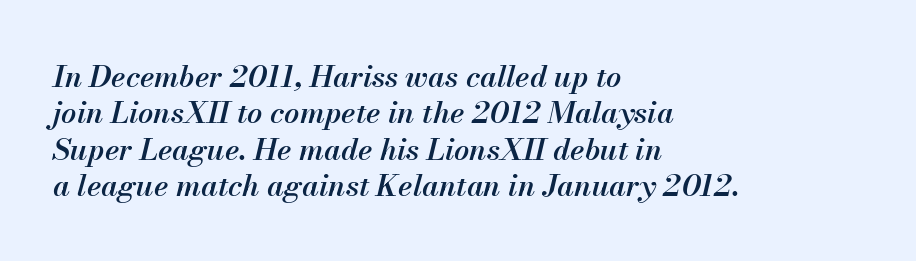
The paragraph shown leans on its left margin. The letters are slanted; this is an italic face. In terms of letterspacing, this is plain default setting. The passage shown is semibold, sitting just below true bold. Each letter keeps its own natural width here, so spacing adapts to shape. Descender tails drop into unmarked territory.
